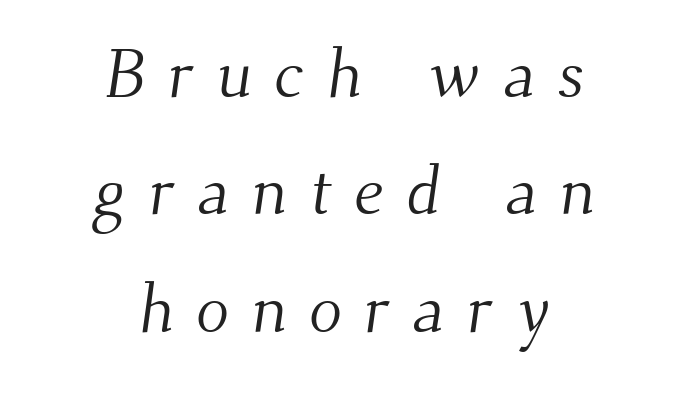
A bare baseline throughout the passage. Spacing verdict: proportional, widths tailored to each character. The cut favours lightness, reaching ordinary text weight at its darkest. If you measured baseline to baseline, you'd find a middling distance. Does the copy run flush right? No — it is centered line by line.
